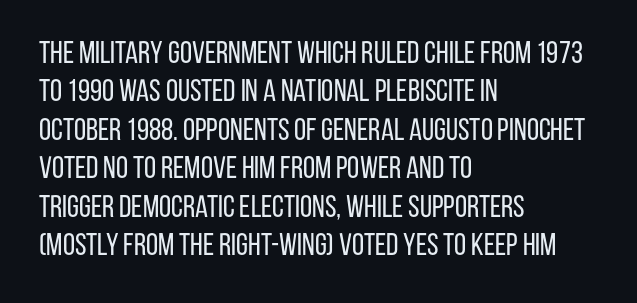
The image shows 31 px regular-weight, condensed sans-serif type, upright; set left-aligned, line spacing 1.24x, normal letter spacing, not underlined; low stroke contrast and a large x-height.
